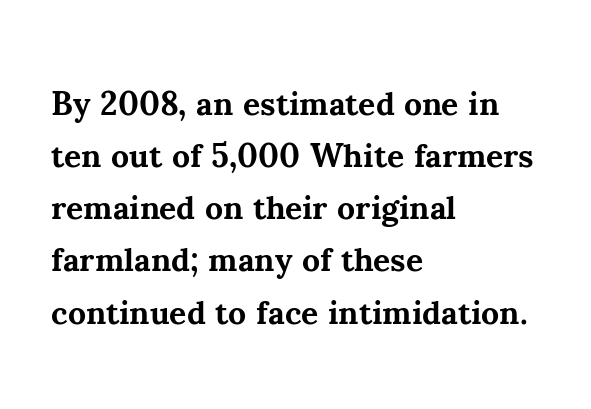
Q: Is the text bold? A: Yes.
Q: Is the text italic (slanted)? A: No, it is upright.
Q: Is the typeface a serif or a sans-serif typeface? A: Serif.
Q: Is the text underlined? A: No.
Q: How is the paragraph aligned? A: Left-aligned.
Q: Is the spacing between letters normal or unusually wide? A: Normal.
Q: Is the spacing between lines tight, normal or loose? A: Normal.
Q: Width (condensed, normal, or wide)? A: Normal.
Q: Stroke contrast? A: Medium.
Q: x-height? A: Small.
Q: Monospaced? A: No.
